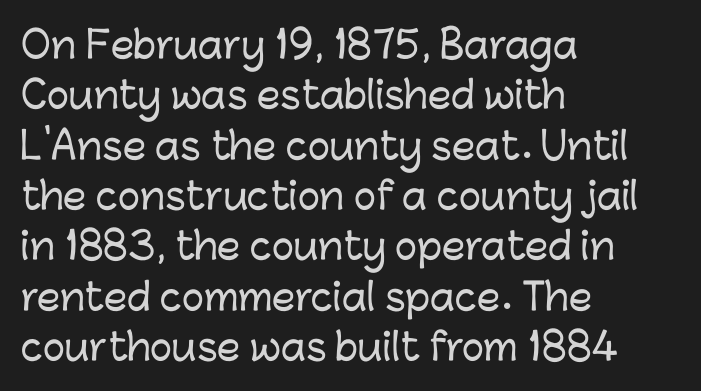
{"serif": "no", "italic": "no", "width": "normal", "stroke_contrast": "low", "x_height": "medium", "monospaced": "no", "underline": "no", "align": "left", "line_spacing": "normal", "line_spacing_ratio": 1.36, "letter_spacing": "normal", "letter_spacing_em": 0.0, "glyph_px": 37}
